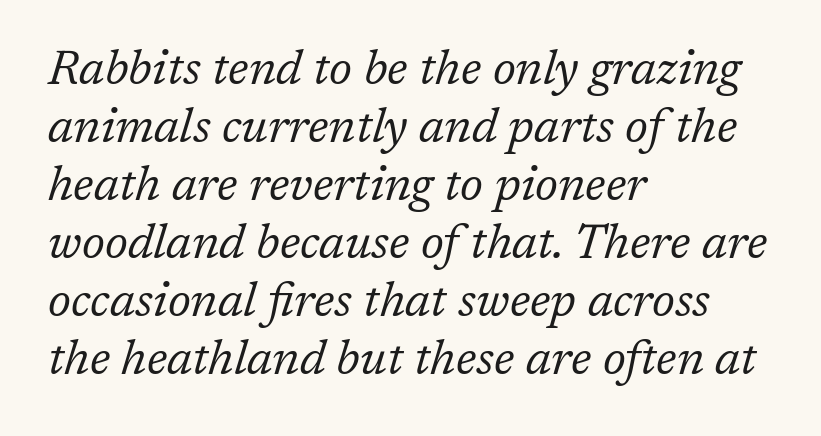
{"serif": "yes", "italic": "yes", "lean": "right", "slant_degrees": 17, "bold": "no", "weight": "regular", "width": "normal", "stroke_contrast": "low", "x_height": "medium", "monospaced": "no", "underline": "no", "align": "left", "line_spacing_ratio": 1.21, "letter_spacing": "normal", "letter_spacing_em": 0.0, "glyph_px": 48}
